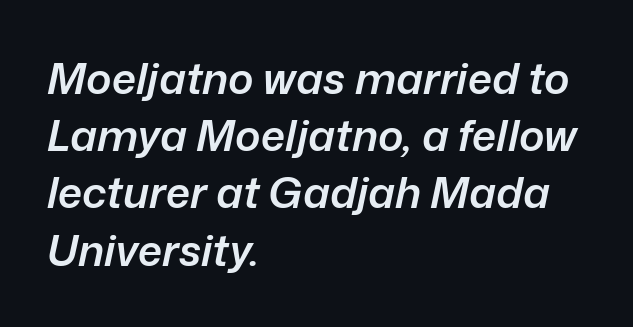
This is the in-between weight designers call semibold or demi. The face used here has a pronounced slope to its letters. Underline: absent. Each word holds together tightly as a unit, with standard inter-letter gaps. The passage shown is typed in a proportional face where columns would drift.
